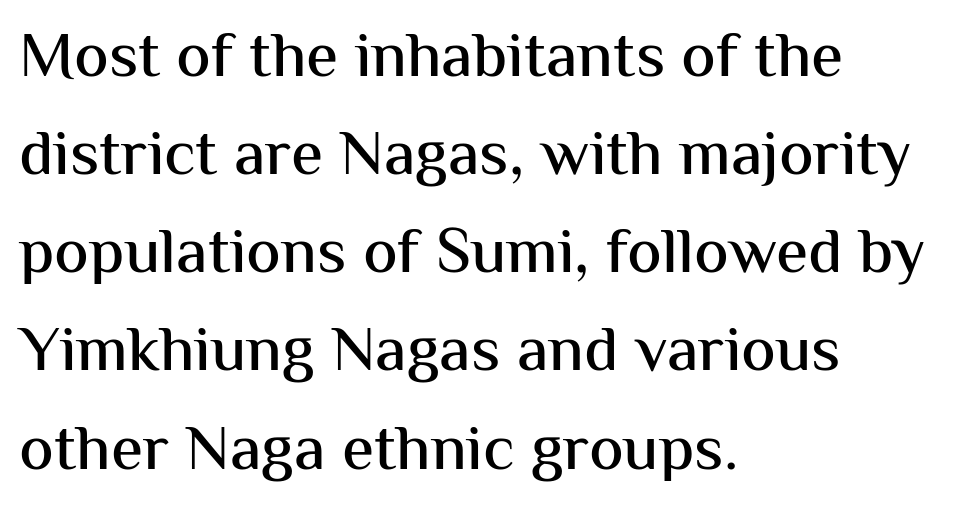
Q: Is the text italic (slanted)? A: No, it is upright.
Q: Is the typeface a serif or a sans-serif typeface? A: Sans-serif.
Q: Is the text underlined? A: No.
Q: How is the paragraph aligned? A: Left-aligned.
Q: Is the spacing between letters normal or unusually wide? A: Normal.
Q: Is the spacing between lines tight, normal or loose? A: Normal.
Q: Width (condensed, normal, or wide)? A: Normal.
Q: Stroke contrast? A: Medium.
Q: x-height? A: Medium.
Q: Monospaced? A: No.
